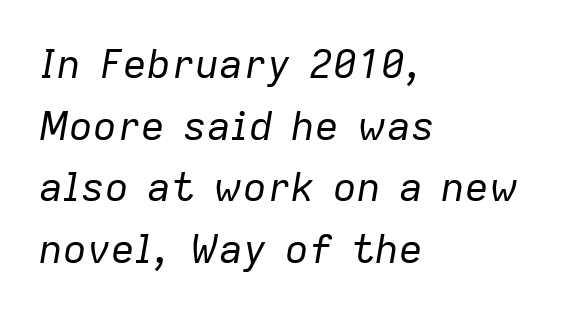
{"italic": "yes", "lean": "right", "slant_degrees": 9, "bold": "no", "weight": "regular", "width": "normal", "stroke_contrast": "low", "x_height": "medium", "monospaced": "no", "underline": "no", "align": "left", "line_spacing": "normal", "line_spacing_ratio": 1.54, "letter_spacing": "normal", "letter_spacing_em": 0.0, "glyph_px": 40}
